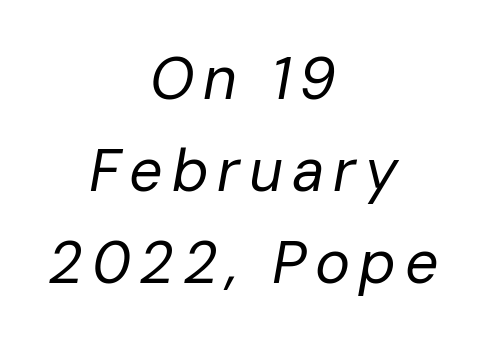
{"italic": "yes", "lean": "right", "slant_degrees": 10, "bold": "no", "weight": "regular", "width": "normal", "stroke_contrast": "low", "x_height": "medium", "monospaced": "no", "underline": "no", "align": "center", "line_spacing": "normal", "line_spacing_ratio": 1.56, "glyph_px": 59}
